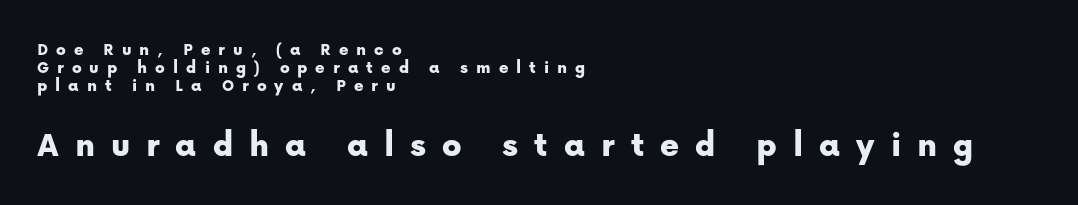
{"serif": "no", "italic": "no", "width": "normal", "stroke_contrast": "low", "x_height": "medium", "monospaced": "no", "underline": "no", "align": "left", "line_spacing": "tight", "line_spacing_ratio": 1.0, "letter_spacing": "wide", "letter_spacing_em": 0.44, "larger_block": "second", "size_ratio": 2.0, "glyph_px": 36}
